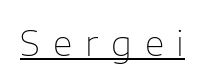
The image shows 34 px thin sans-serif type, upright; set unusually wide letter spacing (+0.38 em), underlined; low stroke contrast and a medium x-height.
